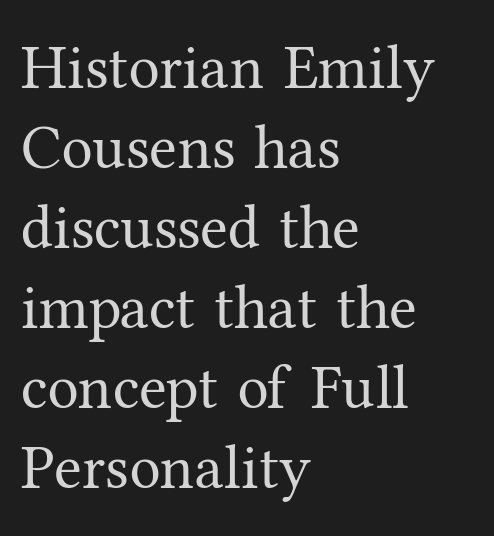
Anything drawn beneath the words? Only blank space. The font family rendered here belongs to the serif group. Layout note: lines flush left. Is this a heavy cut? Hardly; it is regular or lighter. Vertical strokes here are truly vertical. The face used here is rendered with its standard letterfit.
